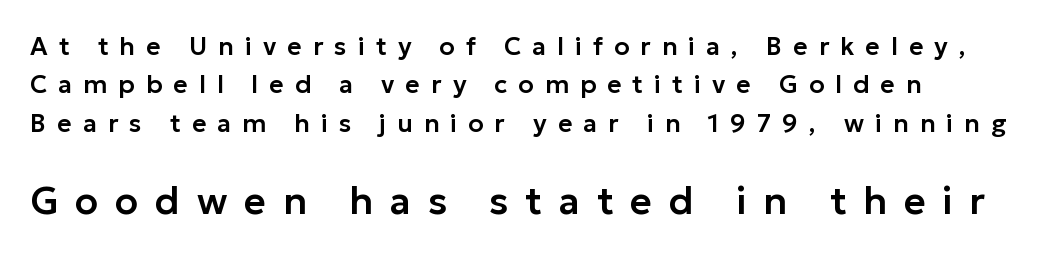
{"serif": "no", "italic": "no", "width": "normal", "stroke_contrast": "low", "x_height": "medium", "monospaced": "no", "underline": "no", "line_spacing": "normal", "line_spacing_ratio": 1.54, "letter_spacing": "wide", "letter_spacing_em": 0.44, "larger_block": "second", "size_ratio": 1.52, "glyph_px": 38}
